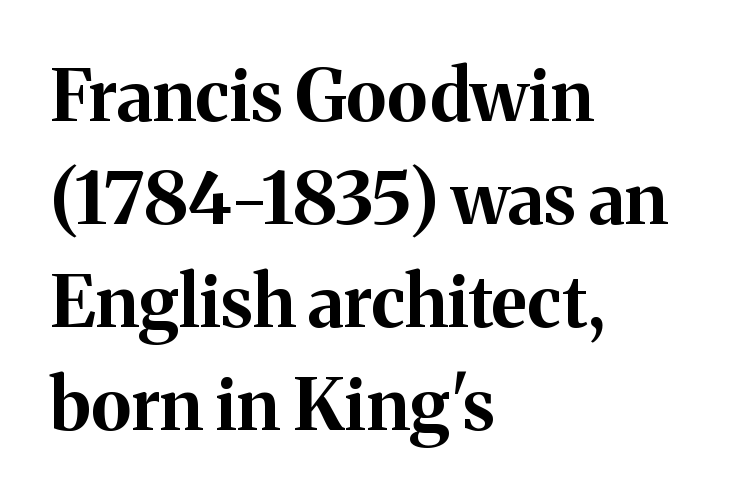
{"serif": "yes", "italic": "no", "bold": "yes", "weight": "bold", "width": "normal", "stroke_contrast": "medium", "x_height": "medium", "monospaced": "no", "underline": "no", "align": "left", "line_spacing": "normal", "line_spacing_ratio": 1.43, "letter_spacing": "normal", "letter_spacing_em": 0.0, "glyph_px": 72}
